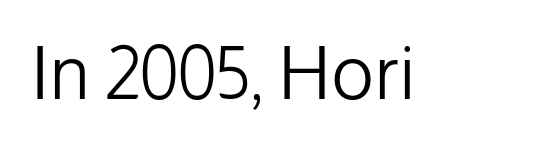
{"serif": "no", "italic": "no", "bold": "no", "weight": "light", "width": "normal", "stroke_contrast": "low", "x_height": "medium", "monospaced": "no", "underline": "no", "letter_spacing": "normal", "letter_spacing_em": 0.0, "glyph_px": 75}
